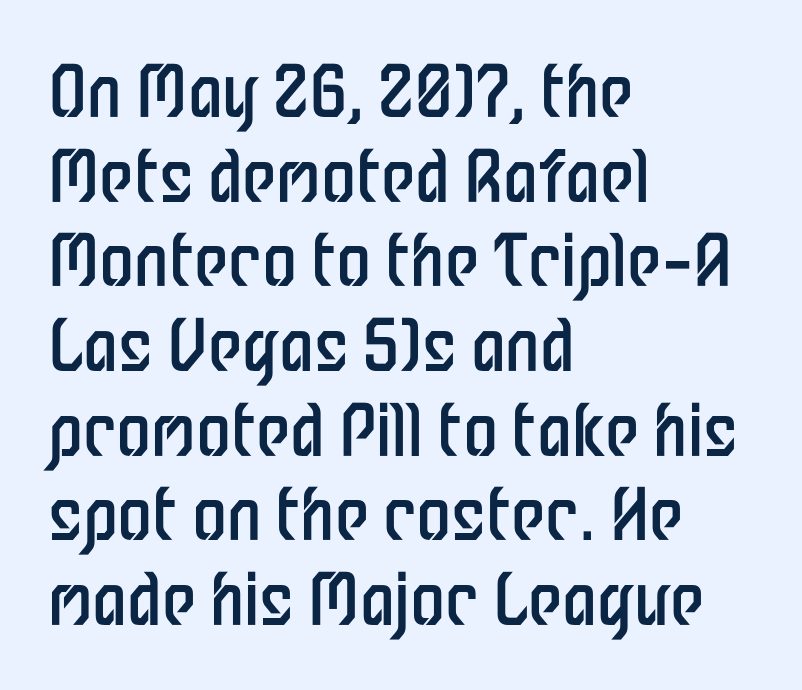
{"serif": "no", "italic": "no", "bold": "no", "weight": "regular", "width": "condensed", "stroke_contrast": "low", "x_height": "medium", "monospaced": "no", "underline": "no", "align": "left", "line_spacing_ratio": 1.21, "letter_spacing": "normal", "letter_spacing_em": 0.0, "glyph_px": 70}
